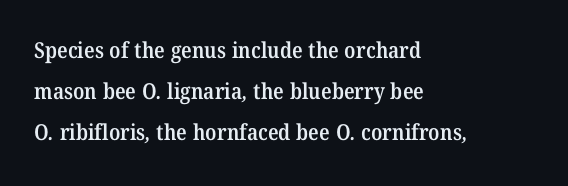
{"bold": "semi", "underline": "no", "align": "left", "line_spacing_ratio": 1.87, "letter_spacing": "normal", "letter_spacing_em": 0.0, "glyph_px": 22}
